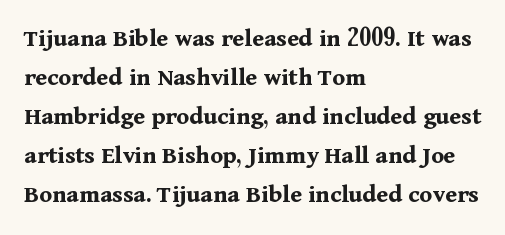
Successive baselines arrive at the customary interval. Nope, not italic — everything's standing straight. Stroke thickness is high; the sample reads as a true bold. Line starts are locked; line ends wander. Clear beneath every line of the passage. The line texture is even and compact thanks to regular tracking.
